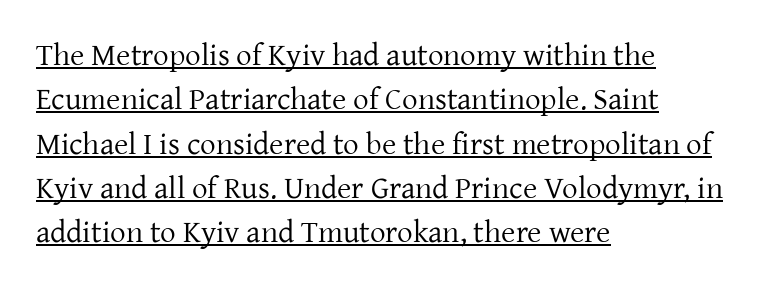
The image shows 31 px regular-weight serif type, upright; set left-aligned, normal line spacing (1.43x), normal letter spacing, underlined; low stroke contrast and a medium x-height.
